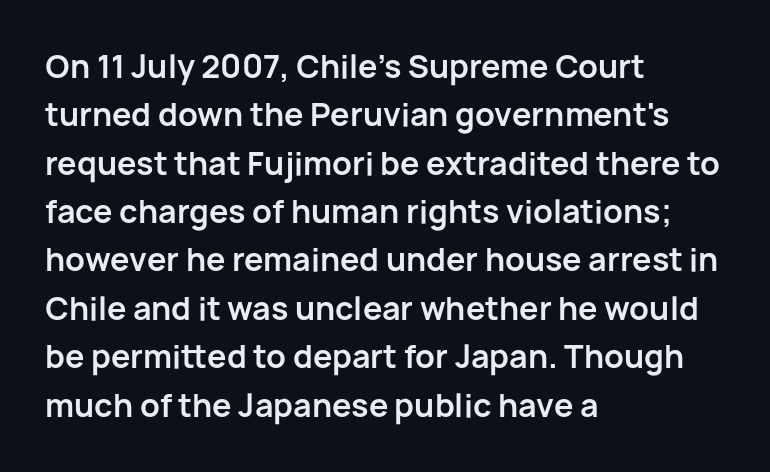
Q: Is the text bold? A: Yes.
Q: Is the text italic (slanted)? A: No, it is upright.
Q: Is the typeface a serif or a sans-serif typeface? A: Sans-serif.
Q: Is the text underlined? A: No.
Q: How is the paragraph aligned? A: Left-aligned.
Q: Is the spacing between letters normal or unusually wide? A: Normal.
Q: Is the spacing between lines tight, normal or loose? A: Normal.
Q: Width (condensed, normal, or wide)? A: Normal.
Q: Stroke contrast? A: Low.
Q: x-height? A: Medium.
Q: Monospaced? A: No.
